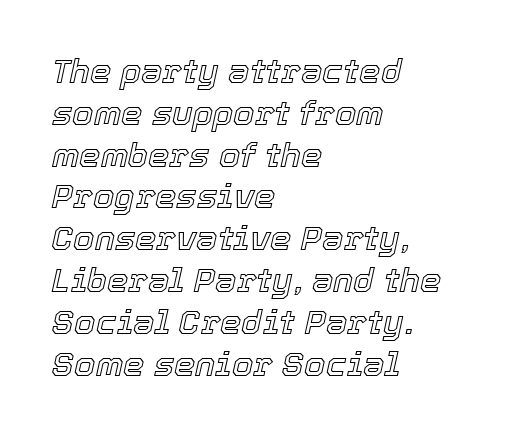
Q: Is the text italic (slanted)? A: Yes, it leans right by about 12 degrees.
Q: Is the text underlined? A: No.
Q: How is the paragraph aligned? A: Left-aligned.
Q: Is the spacing between letters normal or unusually wide? A: Normal.
Q: Width (condensed, normal, or wide)? A: Normal.
Q: x-height? A: Medium.
Q: Monospaced? A: No.
